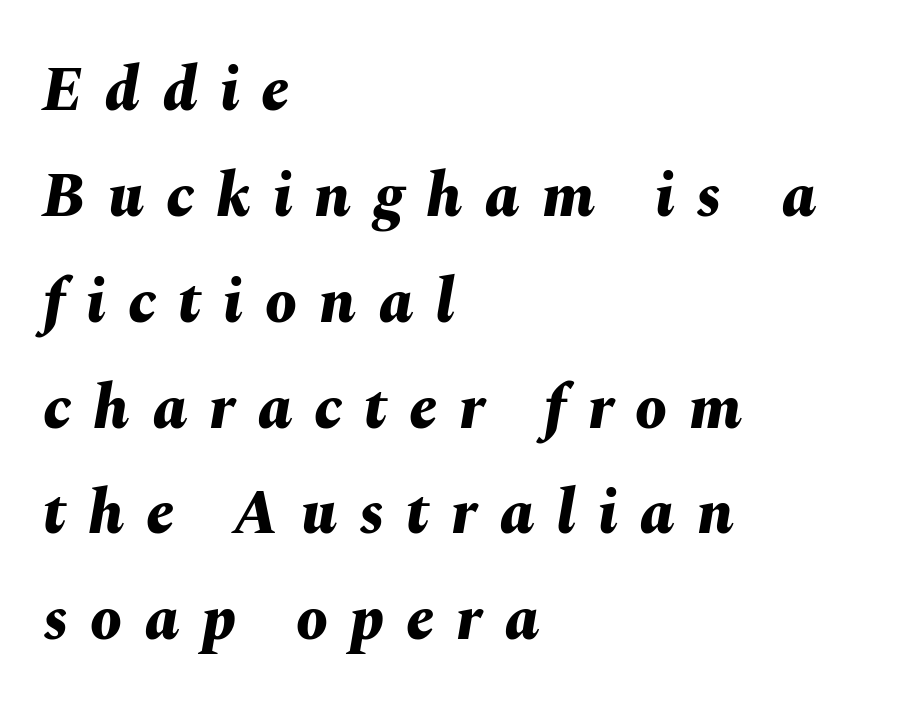
The image shows 63 px bold type, italic (leaning right); set left-aligned, normal line spacing (1.68x), unusually wide letter spacing (+0.35 em), not underlined; medium stroke contrast and a medium x-height.
